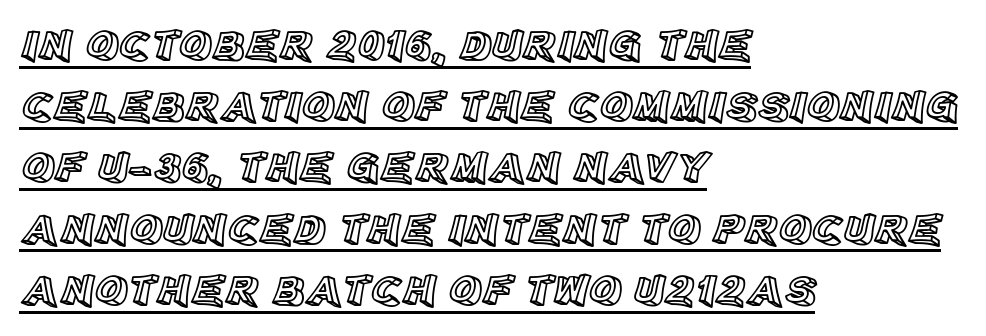
Proportional: the letters do not fall into vertical columns. The paragraph has a hard left edge and a soft right edge. The letters sit at their default tracking, neither squeezed nor spread. The passage shown stacks its lines at a standard gap.
